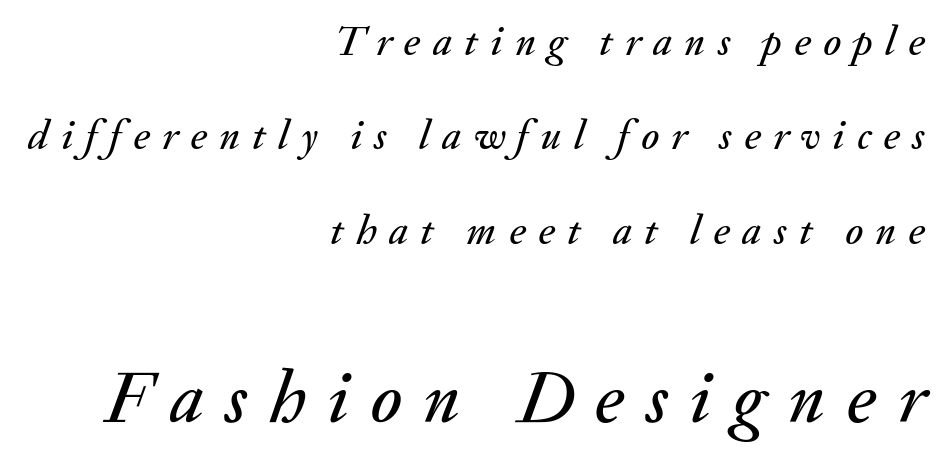
The image shows 74 px text type, italic (leaning right); set right-aligned, loose line spacing (2.25x), unusually wide letter spacing (+0.29 em), not underlined; the second (bottom) block is 1.76x larger; medium stroke contrast and a small x-height.
